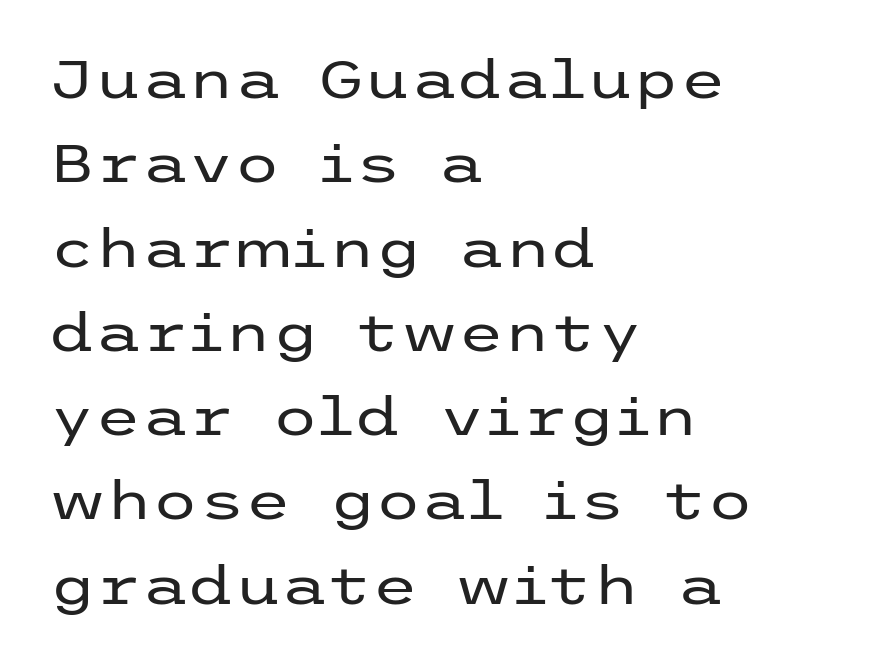
{"serif": "no", "italic": "no", "bold": "no", "weight": "regular", "width": "wide", "stroke_contrast": "low", "x_height": "medium", "underline": "no", "align": "left", "line_spacing": "normal", "line_spacing_ratio": 1.59, "letter_spacing": "normal", "letter_spacing_em": 0.0, "glyph_px": 53}
